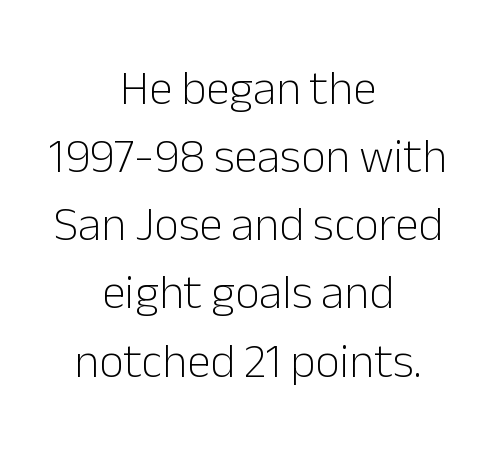
Q: Is the text bold? A: No.
Q: Is the text italic (slanted)? A: No, it is upright.
Q: Is the typeface a serif or a sans-serif typeface? A: Sans-serif.
Q: Is the text underlined? A: No.
Q: How is the paragraph aligned? A: Centered.
Q: Is the spacing between letters normal or unusually wide? A: Normal.
Q: Is the spacing between lines tight, normal or loose? A: Normal.
Q: Width (condensed, normal, or wide)? A: Normal.
Q: Stroke contrast? A: Low.
Q: x-height? A: Medium.
Q: Monospaced? A: No.
